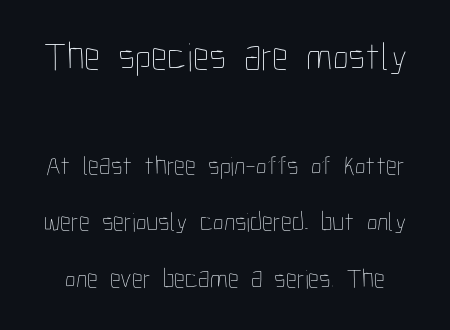
The image shows 40 px thin, condensed type, upright; set loose line spacing (2.08x), normal letter spacing, not underlined; the first (top) block is 1.48x larger; low stroke contrast and a medium x-height.
